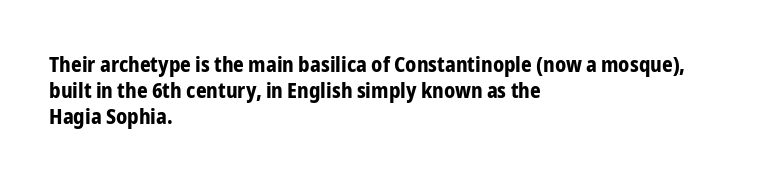
{"italic": "no", "bold": "yes", "underline": "no", "align": "left", "line_spacing_ratio": 1.24, "letter_spacing": "normal", "letter_spacing_em": 0.0, "glyph_px": 21}
